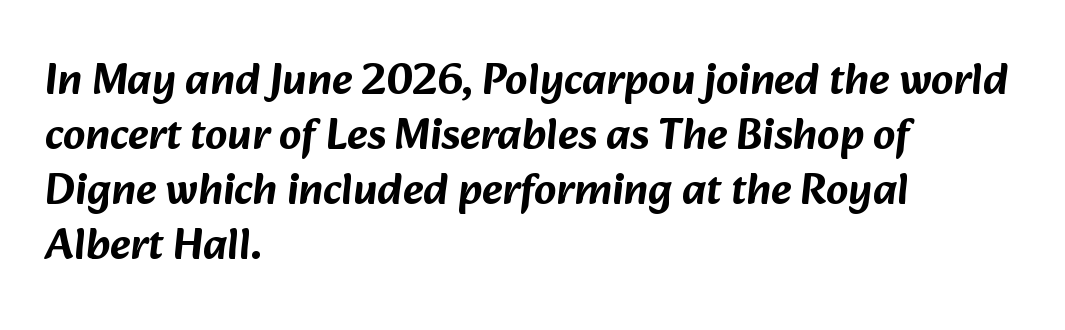
The image shows 44 px sans-serif type; set left-aligned, normal line spacing (1.25x), normal letter spacing, not underlined; low stroke contrast and a medium x-height.
